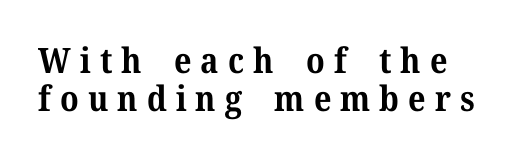
{"serif": "yes", "italic": "no", "bold": "yes", "weight": "bold", "width": "normal", "stroke_contrast": "medium", "x_height": "medium", "monospaced": "no", "underline": "no", "line_spacing": "tight", "line_spacing_ratio": 1.09, "letter_spacing": "wide", "letter_spacing_em": 0.26, "glyph_px": 35}
